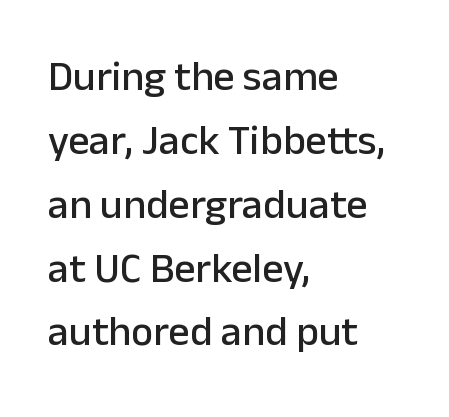
The image shows 42 px sans-serif type, upright; set left-aligned, normal line spacing (1.52x), normal letter spacing, not underlined; low stroke contrast and a medium x-height.
